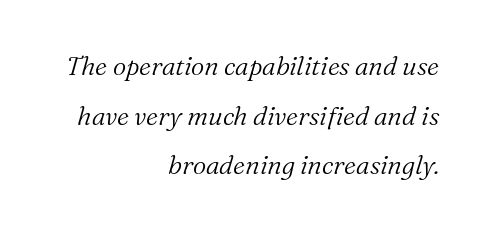
{"italic": "yes", "lean": "right", "slant_degrees": 16, "bold": "no", "underline": "no", "align": "right", "line_spacing": "loose", "line_spacing_ratio": 1.91, "letter_spacing": "normal", "letter_spacing_em": 0.0, "glyph_px": 26}
